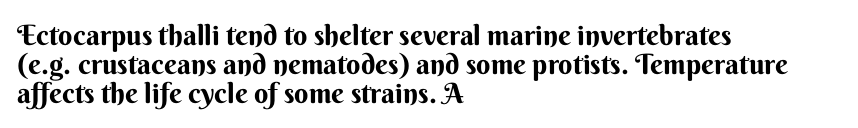
Q: Is the text bold? A: Yes.
Q: Is the text italic (slanted)? A: No, it is upright.
Q: Is the typeface a serif or a sans-serif typeface? A: Sans-serif.
Q: Is the text underlined? A: No.
Q: How is the paragraph aligned? A: Left-aligned.
Q: Is the spacing between letters normal or unusually wide? A: Normal.
Q: Is the spacing between lines tight, normal or loose? A: Tight.
Q: Width (condensed, normal, or wide)? A: Normal.
Q: Stroke contrast? A: Medium.
Q: x-height? A: Small.
Q: Monospaced? A: No.
